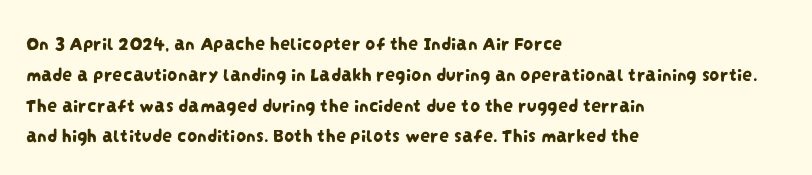
The rendering uses a moderate line-height, typical for paragraphs. The rendering keeps characters at their native spacing. Teacher's note: observe the even left margin — that is flush-left alignment. The string is rendered with underlining switched off.
